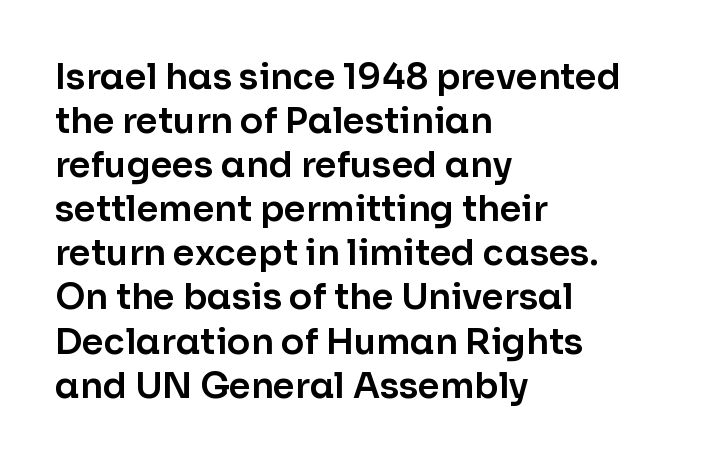
The image shows 35 px sans-serif type, upright; set left-aligned, normal line spacing (1.26x), normal letter spacing, not underlined; low stroke contrast and a medium x-height.
